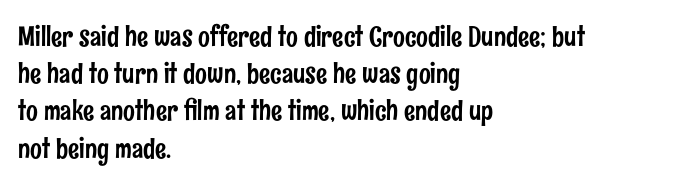
{"serif": "no", "italic": "no", "width": "condensed", "stroke_contrast": "low", "x_height": "medium", "monospaced": "no", "underline": "no", "align": "left", "line_spacing": "normal", "line_spacing_ratio": 1.33, "letter_spacing": "normal", "letter_spacing_em": 0.0, "glyph_px": 28}
